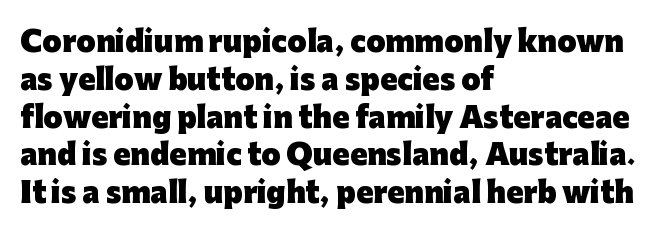
Q: Is the text bold? A: Yes.
Q: Is the text italic (slanted)? A: No, it is upright.
Q: Is the typeface a serif or a sans-serif typeface? A: Sans-serif.
Q: Is the text underlined? A: No.
Q: How is the paragraph aligned? A: Left-aligned.
Q: Is the spacing between letters normal or unusually wide? A: Normal.
Q: Is the spacing between lines tight, normal or loose? A: Normal.
Q: Width (condensed, normal, or wide)? A: Normal.
Q: Stroke contrast? A: Low.
Q: x-height? A: Medium.
Q: Monospaced? A: No.
